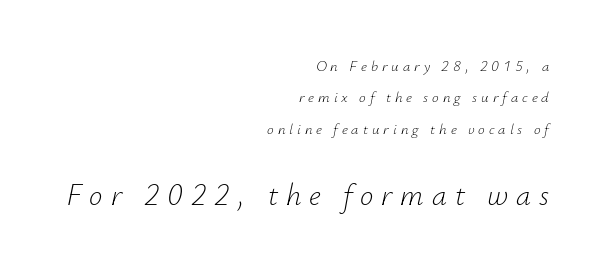
{"italic": "yes", "lean": "right", "slant_degrees": 12, "bold": "no", "weight": "light", "width": "normal", "stroke_contrast": "low", "x_height": "small", "monospaced": "no", "underline": "no", "align": "right", "line_spacing": "loose", "line_spacing_ratio": 2.1, "letter_spacing": "wide", "letter_spacing_em": 0.26, "larger_block": "second", "size_ratio": 2.0, "glyph_px": 30}
